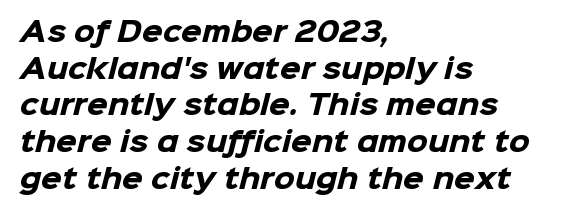
Q: Is the text bold? A: Yes.
Q: Is the text underlined? A: No.
Q: How is the paragraph aligned? A: Left-aligned.
Q: Is the spacing between letters normal or unusually wide? A: Normal.
Q: Is the spacing between lines tight, normal or loose? A: Normal.
